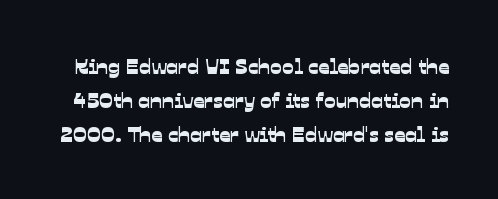
One glance says typical: line gaps are just what's usual. Just letters on the line, the space beneath them empty. Is the letter spacing exaggerated? No — it looks like the ordinary default.
